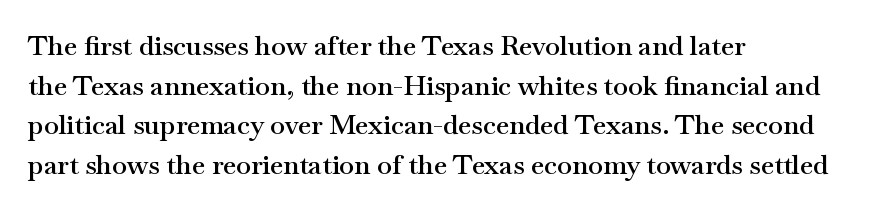
Q: Is the text bold? A: Semi-bold.
Q: Is the text italic (slanted)? A: No, it is upright.
Q: Is the text underlined? A: No.
Q: How is the paragraph aligned? A: Left-aligned.
Q: Is the spacing between letters normal or unusually wide? A: Normal.
Q: Is the spacing between lines tight, normal or loose? A: Normal.
